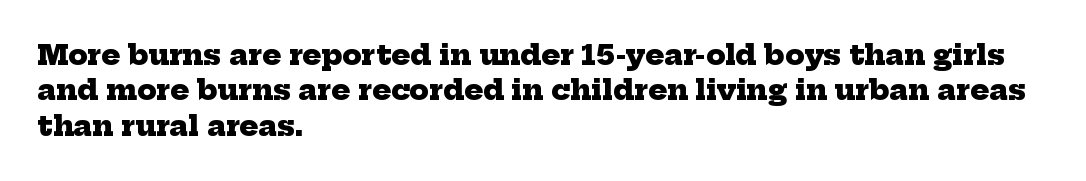
The image shows 28 px heavy serif type; set left-aligned, normal line spacing (1.26x), normal letter spacing, not underlined; low stroke contrast and a medium x-height.
